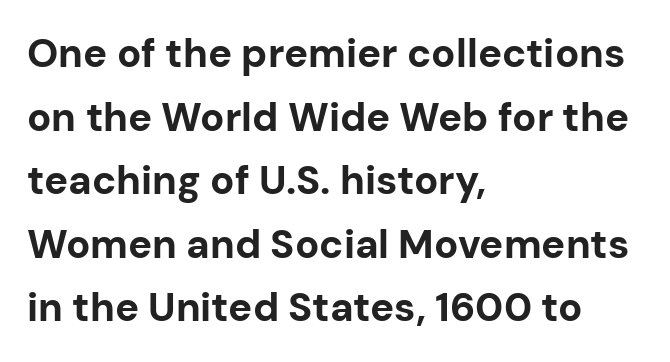
Q: Is the text bold? A: Yes.
Q: Is the text italic (slanted)? A: No, it is upright.
Q: Is the typeface a serif or a sans-serif typeface? A: Sans-serif.
Q: Is the text underlined? A: No.
Q: How is the paragraph aligned? A: Left-aligned.
Q: Is the spacing between letters normal or unusually wide? A: Normal.
Q: Is the spacing between lines tight, normal or loose? A: Normal.
Q: Width (condensed, normal, or wide)? A: Normal.
Q: Stroke contrast? A: Low.
Q: x-height? A: Medium.
Q: Monospaced? A: No.
